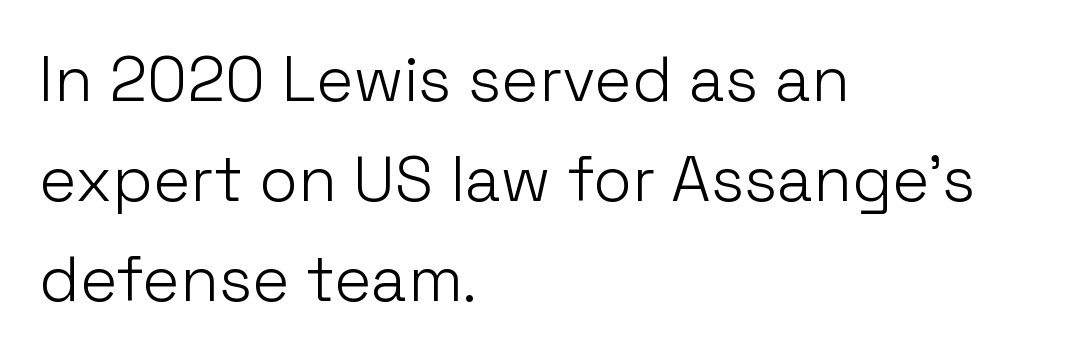
Q: Is the text bold? A: No.
Q: Is the text italic (slanted)? A: No, it is upright.
Q: Is the typeface a serif or a sans-serif typeface? A: Sans-serif.
Q: Is the text underlined? A: No.
Q: How is the paragraph aligned? A: Left-aligned.
Q: Is the spacing between letters normal or unusually wide? A: Normal.
Q: Is the spacing between lines tight, normal or loose? A: Normal.
Q: Width (condensed, normal, or wide)? A: Normal.
Q: Stroke contrast? A: Low.
Q: x-height? A: Medium.
Q: Monospaced? A: No.
